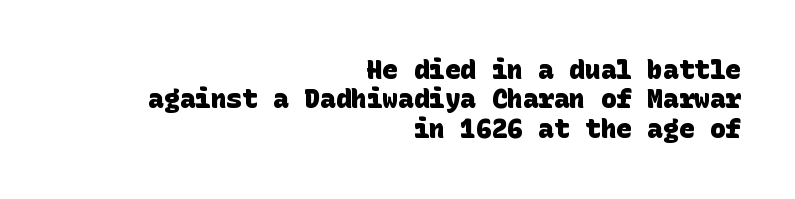
{"bold": "yes", "underline": "no", "align": "right", "line_spacing": "tight", "line_spacing_ratio": 1.13, "letter_spacing": "normal", "letter_spacing_em": 0.0, "glyph_px": 26}
